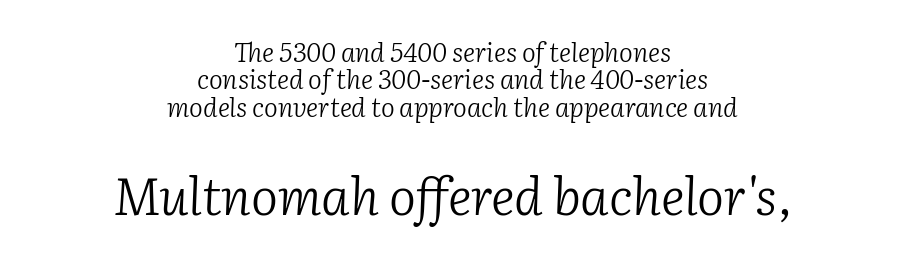
Italic: yes, the glyphs are oblique. The letters carry serifs — small finishing strokes at the ends of their stems. This layout puts the modest block above and the oversized block below. Stroke thickness stays within the range of a standard reading face or lighter. Nobody touched the tracking dial on this one. Think of a printed novel: that variable character pitch is what you see here.
